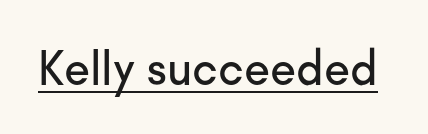
The image shows 48 px sans-serif type, upright; set normal letter spacing, underlined; low stroke contrast and a small x-height.
